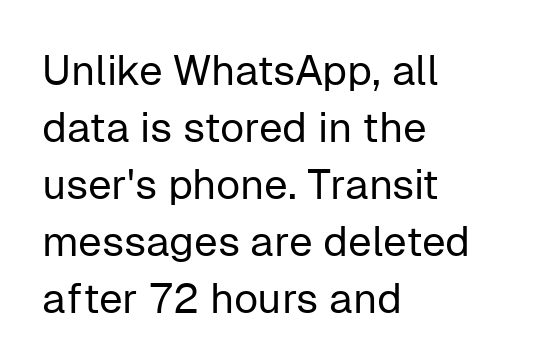
{"serif": "no", "italic": "no", "bold": "no", "weight": "regular", "width": "normal", "stroke_contrast": "low", "x_height": "medium", "monospaced": "no", "underline": "no", "align": "left", "line_spacing": "normal", "line_spacing_ratio": 1.36, "letter_spacing": "normal", "letter_spacing_em": 0.0, "glyph_px": 42}
